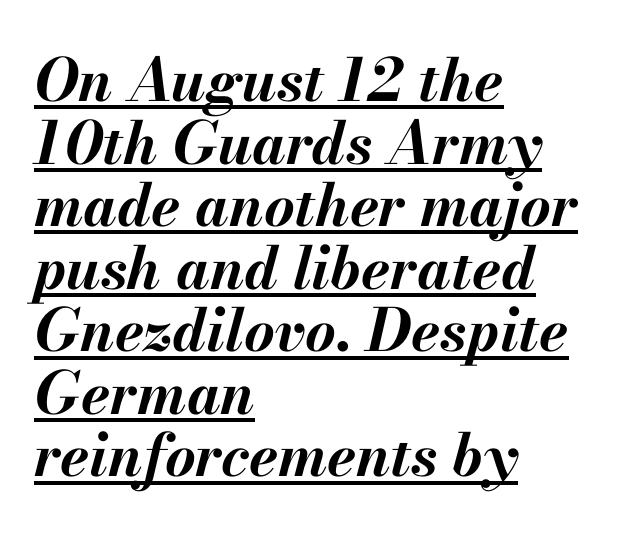
Thick stems and heavy bowls — unmistakably bold. It's the slanting kind of type. Each line starts at the same left margin while the right side varies. The passage shown is typed in a proportional face where columns would drift. Here the glyphs are tracked normally, forming tight word shapes. These characters rest on top of a visible drawn line.
